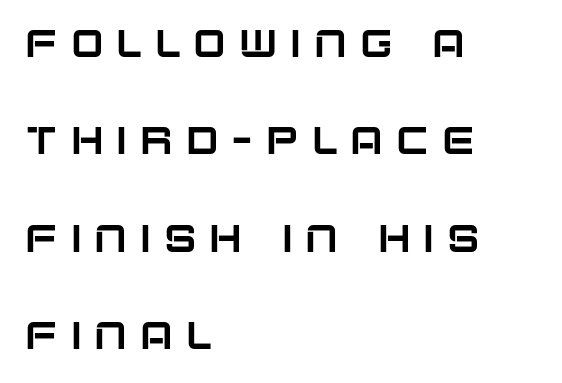
The image shows 39 px sans-serif type, upright; set left-aligned, loose line spacing (2.5x), unusually wide letter spacing (+0.33 em), not underlined; low stroke contrast and a large x-height.
